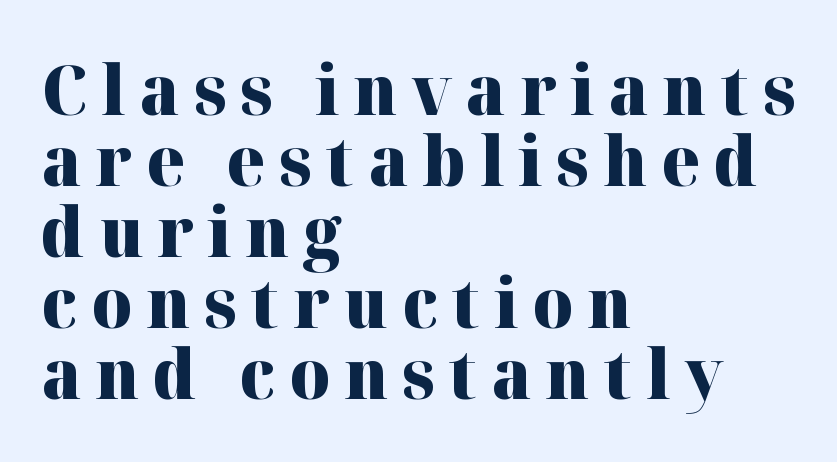
Q: Is the text bold? A: Yes.
Q: Is the text italic (slanted)? A: No, it is upright.
Q: Is the typeface a serif or a sans-serif typeface? A: Serif.
Q: Is the text underlined? A: No.
Q: How is the paragraph aligned? A: Left-aligned.
Q: Is the spacing between letters normal or unusually wide? A: Unusually wide.
Q: Is the spacing between lines tight, normal or loose? A: Tight.
Q: Width (condensed, normal, or wide)? A: Normal.
Q: Stroke contrast? A: High.
Q: x-height? A: Medium.
Q: Monospaced? A: No.
